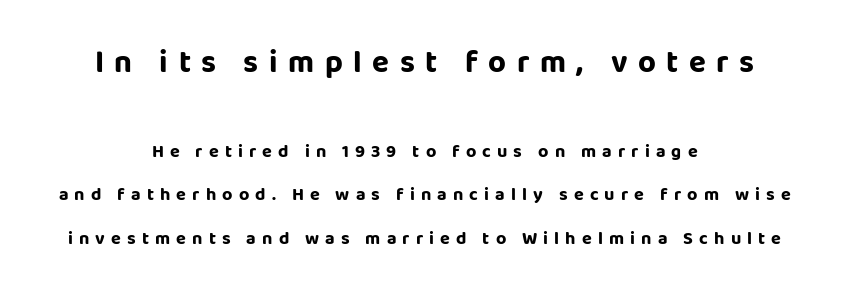
{"serif": "no", "italic": "no", "bold": "yes", "weight": "bold", "width": "normal", "stroke_contrast": "low", "x_height": "large", "monospaced": "no", "underline": "no", "align": "center", "line_spacing": "loose", "line_spacing_ratio": 2.4, "letter_spacing": "wide", "letter_spacing_em": 0.34, "larger_block": "first", "size_ratio": 1.72, "glyph_px": 31}
